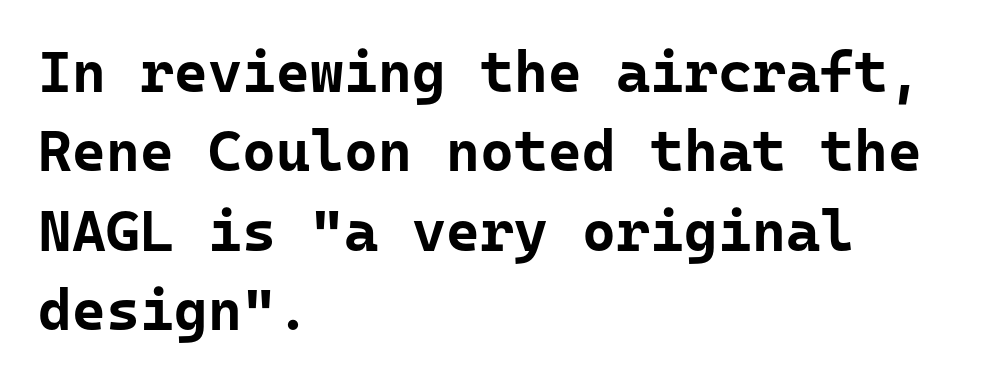
Every character here occupies the same horizontal width, giving the sample a typewriter-like rhythm. Grotesque or geometric, the face here clearly has no serifs. Quick note: underline off. Stroke thickness is high; the sample reads as a true bold.
